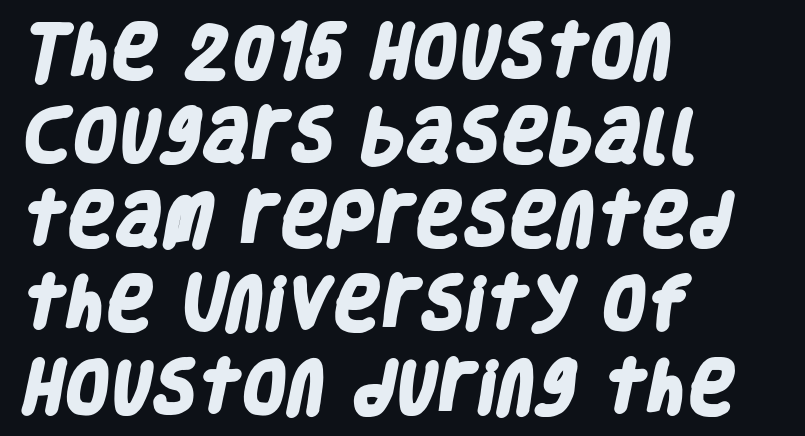
Q: Is the text bold? A: Yes.
Q: Is the typeface a serif or a sans-serif typeface? A: Sans-serif.
Q: Is the text underlined? A: No.
Q: How is the paragraph aligned? A: Left-aligned.
Q: Is the spacing between letters normal or unusually wide? A: Normal.
Q: Is the spacing between lines tight, normal or loose? A: Normal.
Q: Width (condensed, normal, or wide)? A: Condensed.
Q: Stroke contrast? A: Low.
Q: x-height? A: Large.
Q: Monospaced? A: No.
